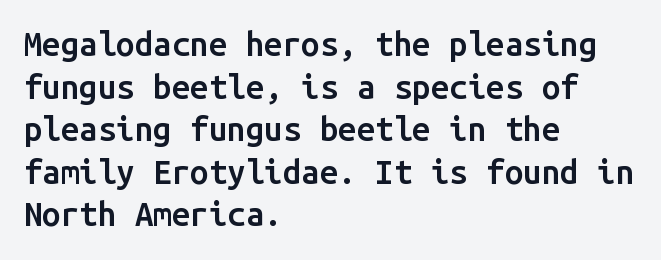
The image shows 33 px semibold sans-serif type, upright, monospaced; set left-aligned, normal line spacing (1.29x), normal letter spacing, not underlined; low stroke contrast and a medium x-height.
